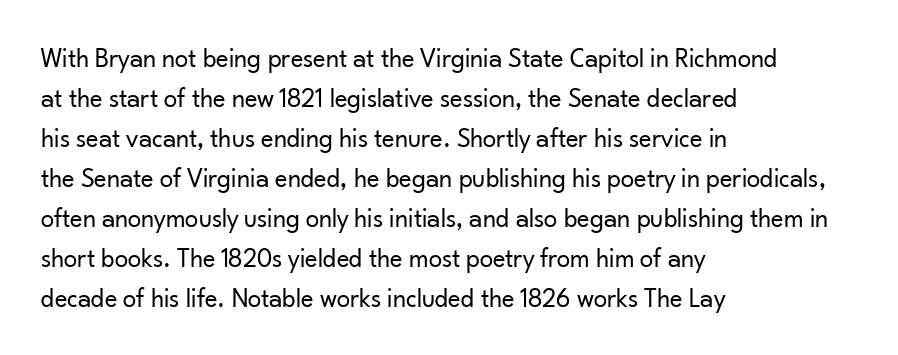
Q: Is the text bold? A: No.
Q: Is the text italic (slanted)? A: No, it is upright.
Q: Is the text underlined? A: No.
Q: How is the paragraph aligned? A: Left-aligned.
Q: Is the spacing between letters normal or unusually wide? A: Normal.
Q: Is the spacing between lines tight, normal or loose? A: Normal.
